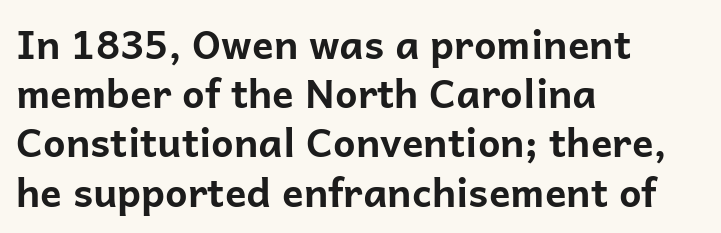
Q: Is the text bold? A: Yes.
Q: Is the text italic (slanted)? A: No, it is upright.
Q: Is the typeface a serif or a sans-serif typeface? A: Sans-serif.
Q: Is the text underlined? A: No.
Q: How is the paragraph aligned? A: Left-aligned.
Q: Is the spacing between letters normal or unusually wide? A: Normal.
Q: Width (condensed, normal, or wide)? A: Normal.
Q: Stroke contrast? A: Low.
Q: x-height? A: Medium.
Q: Monospaced? A: No.
